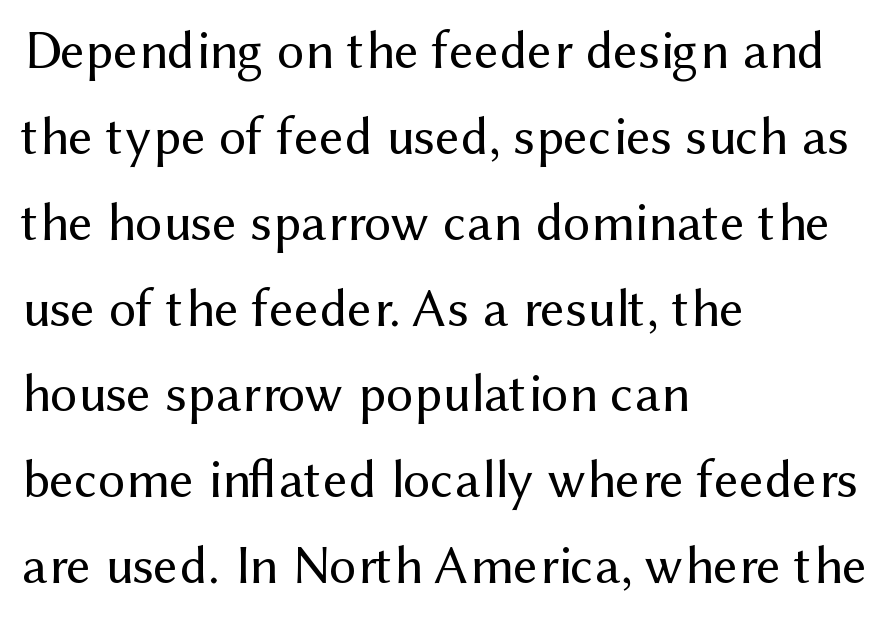
Q: Is the text bold? A: No.
Q: Is the text italic (slanted)? A: No, it is upright.
Q: Is the typeface a serif or a sans-serif typeface? A: Sans-serif.
Q: Is the text underlined? A: No.
Q: How is the paragraph aligned? A: Left-aligned.
Q: Is the spacing between letters normal or unusually wide? A: Normal.
Q: Is the spacing between lines tight, normal or loose? A: Normal.
Q: Width (condensed, normal, or wide)? A: Normal.
Q: Stroke contrast? A: Medium.
Q: x-height? A: Medium.
Q: Monospaced? A: No.
